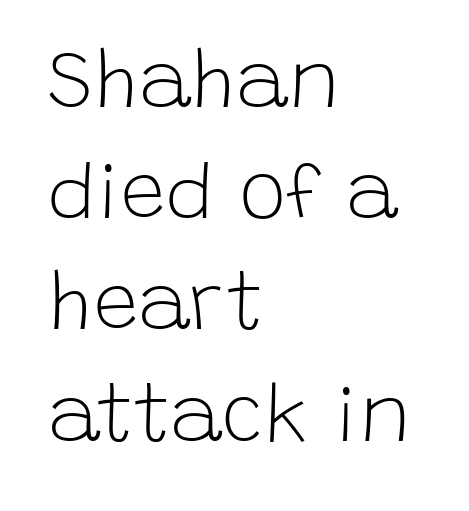
Q: Is the text bold? A: No.
Q: Is the text italic (slanted)? A: No, it is upright.
Q: Is the typeface a serif or a sans-serif typeface? A: Sans-serif.
Q: Is the text underlined? A: No.
Q: How is the paragraph aligned? A: Left-aligned.
Q: Is the spacing between letters normal or unusually wide? A: Normal.
Q: Is the spacing between lines tight, normal or loose? A: Normal.
Q: Width (condensed, normal, or wide)? A: Normal.
Q: Stroke contrast? A: Low.
Q: x-height? A: Large.
Q: Monospaced? A: No.
